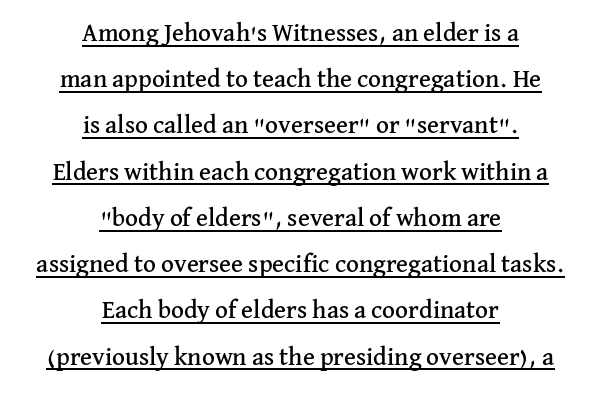
Tracking value appears to be zero — textbook default spacing. Emphasis is given by a line drawn under the lettering. The text block is weighted toward neither margin, spreading evenly from the middle. This sample uses an upright cut, with every glyph sitting square on the baseline.
